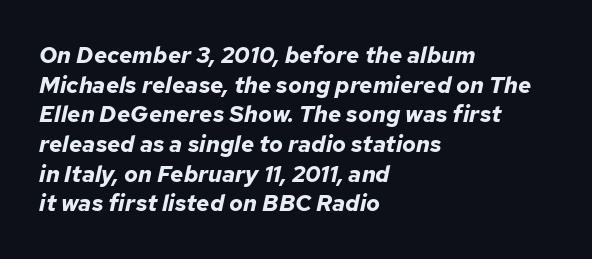
Q: Is the text bold? A: Yes.
Q: Is the text italic (slanted)? A: Yes, it leans right by about 12 degrees.
Q: Is the text underlined? A: No.
Q: How is the paragraph aligned? A: Left-aligned.
Q: Is the spacing between letters normal or unusually wide? A: Normal.
Q: Is the spacing between lines tight, normal or loose? A: Normal.
